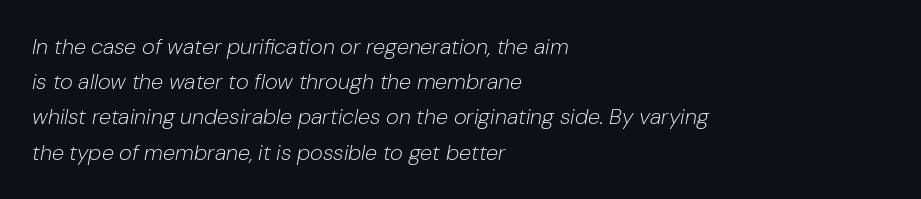
The image shows 22 px text type, italic (leaning right); set left-aligned, normal line spacing (1.6x), normal letter spacing, not underlined.
